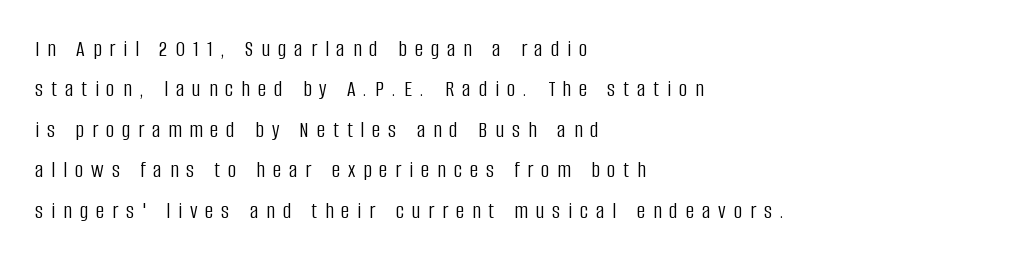
The image shows 23 px text type, upright; set left-aligned, line spacing 1.76x, unusually wide letter spacing (+0.35 em), not underlined.
